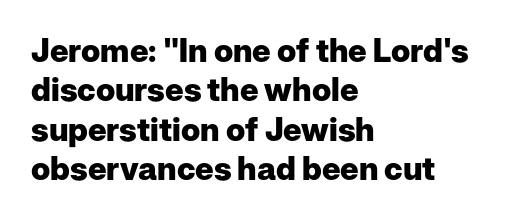
{"serif": "no", "italic": "no", "bold": "yes", "weight": "heavy", "width": "normal", "stroke_contrast": "low", "x_height": "medium", "monospaced": "no", "underline": "no", "align": "left", "line_spacing_ratio": 1.23, "letter_spacing": "normal", "letter_spacing_em": 0.0, "glyph_px": 32}
